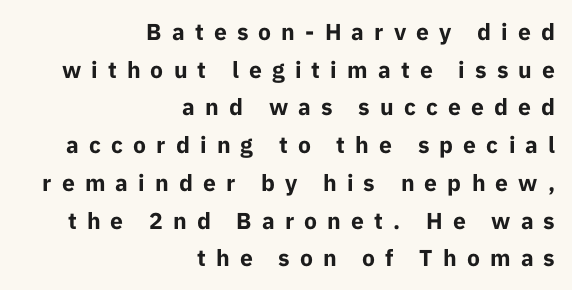
Here the glyphs are tracked loosely, breaking word shapes into spaced letters. Check the space under the baseline: it is left empty. You can tell it's not italic because the verticals are truly vertical. Strokes here are thick enough to call this a true bold. Notice how the passage keeps a crisp vertical edge on the right only. One glance says typical: line gaps are just what's usual.
